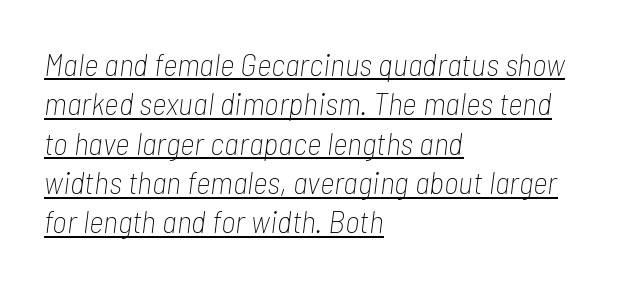
Q: Is the text bold? A: No.
Q: Is the text italic (slanted)? A: Yes, it leans right by about 7 degrees.
Q: Is the text underlined? A: Yes.
Q: How is the paragraph aligned? A: Left-aligned.
Q: Is the spacing between letters normal or unusually wide? A: Normal.
Q: Width (condensed, normal, or wide)? A: Condensed.
Q: Stroke contrast? A: Low.
Q: x-height? A: Medium.
Q: Monospaced? A: No.
